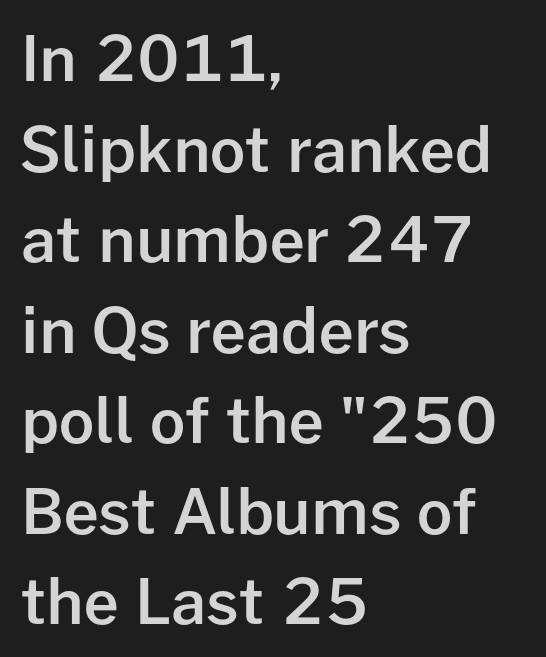
{"serif": "no", "italic": "no", "bold": "semi", "weight": "semibold", "width": "normal", "stroke_contrast": "low", "x_height": "medium", "monospaced": "no", "underline": "no", "align": "left", "line_spacing": "normal", "line_spacing_ratio": 1.46, "letter_spacing": "normal", "letter_spacing_em": 0.0, "glyph_px": 62}
